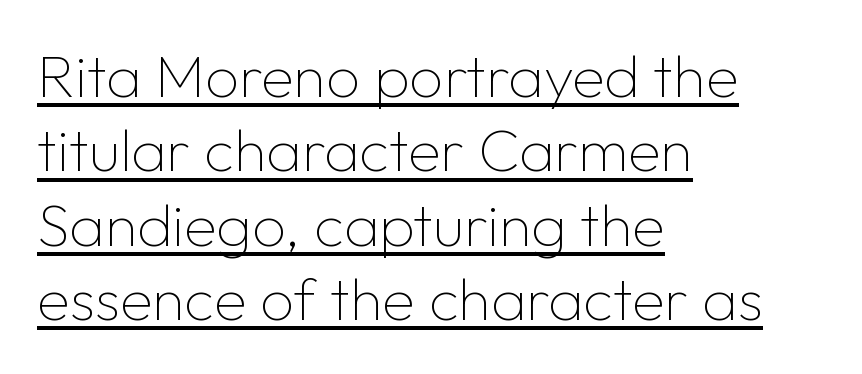
Q: Is the text bold? A: No.
Q: Is the text italic (slanted)? A: No, it is upright.
Q: Is the typeface a serif or a sans-serif typeface? A: Sans-serif.
Q: Is the text underlined? A: Yes.
Q: How is the paragraph aligned? A: Left-aligned.
Q: Is the spacing between letters normal or unusually wide? A: Normal.
Q: Width (condensed, normal, or wide)? A: Normal.
Q: Stroke contrast? A: Low.
Q: x-height? A: Medium.
Q: Monospaced? A: No.
